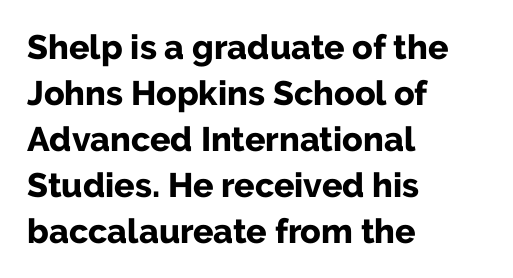
The image shows 34 px bold sans-serif type, upright; set left-aligned, normal line spacing (1.35x), normal letter spacing, not underlined; low stroke contrast and a medium x-height.
